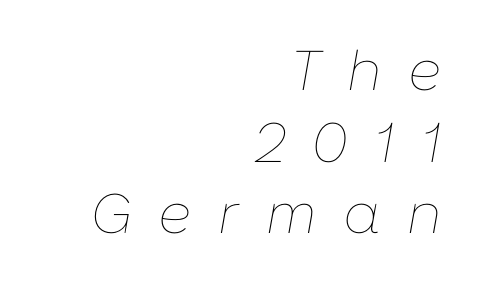
Q: Is the text bold? A: No.
Q: Is the text italic (slanted)? A: Yes, it leans right by about 10 degrees.
Q: Is the text underlined? A: No.
Q: How is the paragraph aligned? A: Right-aligned.
Q: Is the spacing between letters normal or unusually wide? A: Unusually wide.
Q: Is the spacing between lines tight, normal or loose? A: Normal.
Q: Width (condensed, normal, or wide)? A: Normal.
Q: Stroke contrast? A: Low.
Q: x-height? A: Medium.
Q: Monospaced? A: No.
